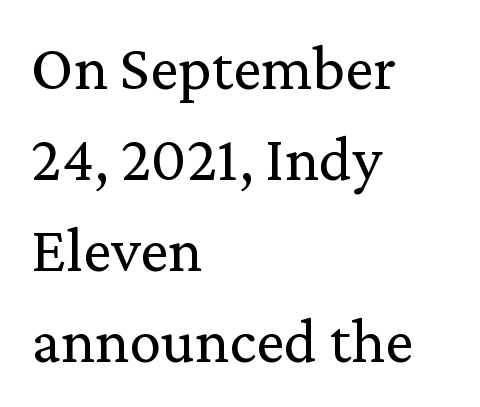
Q: Is the text bold? A: No.
Q: Is the text italic (slanted)? A: No, it is upright.
Q: Is the typeface a serif or a sans-serif typeface? A: Serif.
Q: Is the text underlined? A: No.
Q: How is the paragraph aligned? A: Left-aligned.
Q: Is the spacing between letters normal or unusually wide? A: Normal.
Q: Is the spacing between lines tight, normal or loose? A: Normal.
Q: Width (condensed, normal, or wide)? A: Normal.
Q: Stroke contrast? A: Medium.
Q: x-height? A: Medium.
Q: Monospaced? A: No.
